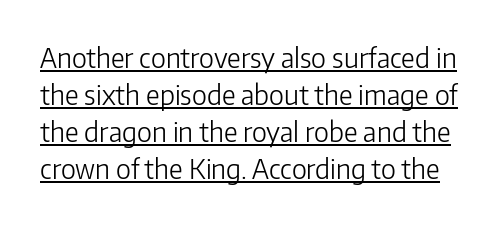
Q: Is the text bold? A: No.
Q: Is the text italic (slanted)? A: No, it is upright.
Q: Is the text underlined? A: Yes.
Q: Is the spacing between letters normal or unusually wide? A: Normal.
Q: Is the spacing between lines tight, normal or loose? A: Normal.
